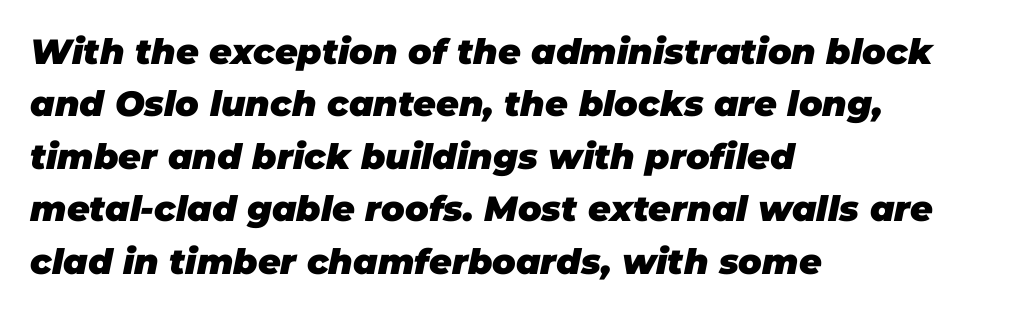
Q: Is the text bold? A: Yes.
Q: Is the text italic (slanted)? A: Yes, it leans right by about 11 degrees.
Q: Is the text underlined? A: No.
Q: How is the paragraph aligned? A: Left-aligned.
Q: Is the spacing between letters normal or unusually wide? A: Normal.
Q: Is the spacing between lines tight, normal or loose? A: Normal.
Q: Width (condensed, normal, or wide)? A: Normal.
Q: Stroke contrast? A: Low.
Q: x-height? A: Large.
Q: Monospaced? A: No.
